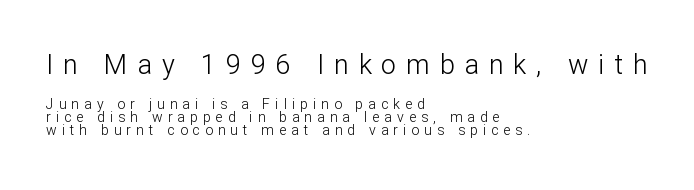
{"italic": "no", "bold": "no", "underline": "no", "align": "left", "line_spacing": "tight", "line_spacing_ratio": 0.96, "letter_spacing": "wide", "letter_spacing_em": 0.36, "larger_block": "first", "size_ratio": 1.93, "glyph_px": 27}
